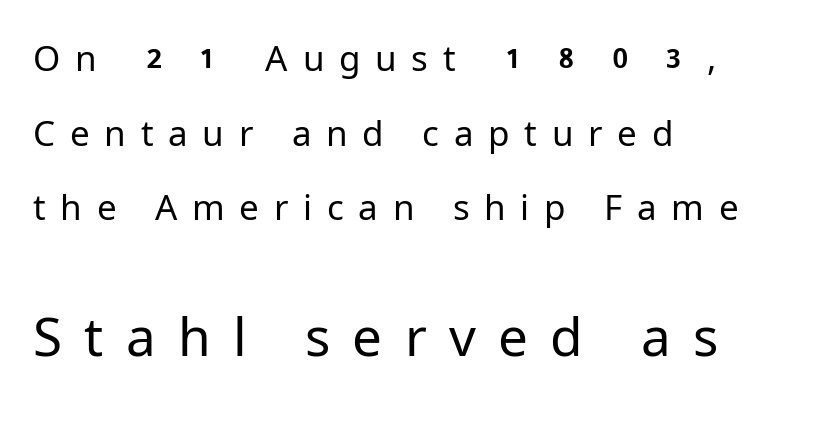
The image shows 53 px regular-weight sans-serif type, upright; set left-aligned, loose line spacing (2.13x), unusually wide letter spacing (+0.42 em), not underlined; the second (bottom) block is 1.51x larger; low stroke contrast and a medium x-height.
